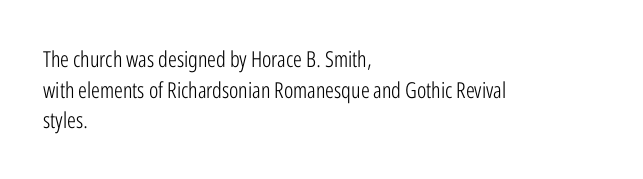
{"italic": "no", "bold": "no", "underline": "no", "align": "left", "line_spacing": "normal", "line_spacing_ratio": 1.39, "letter_spacing": "normal", "letter_spacing_em": 0.0, "glyph_px": 22}
